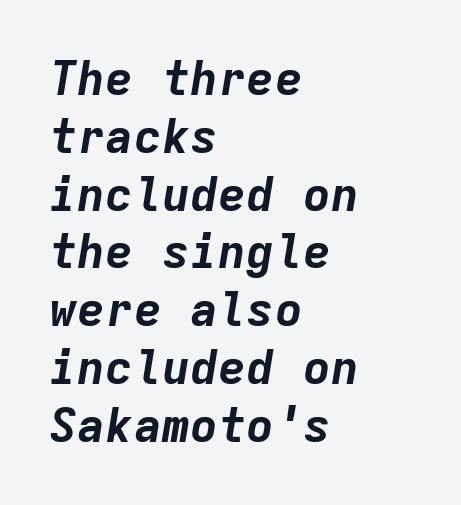
The image shows 47 px bold type, italic (leaning right), monospaced; set left-aligned, line spacing 1.23x, normal letter spacing, not underlined; low stroke contrast and a medium x-height.
